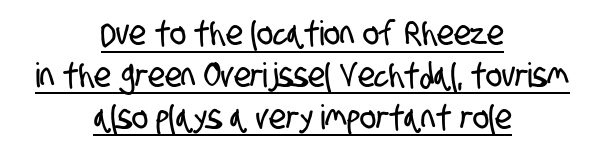
The image shows 34 px condensed sans-serif type; set centered, line spacing 1.23x, normal letter spacing, underlined; low stroke contrast and a large x-height.
